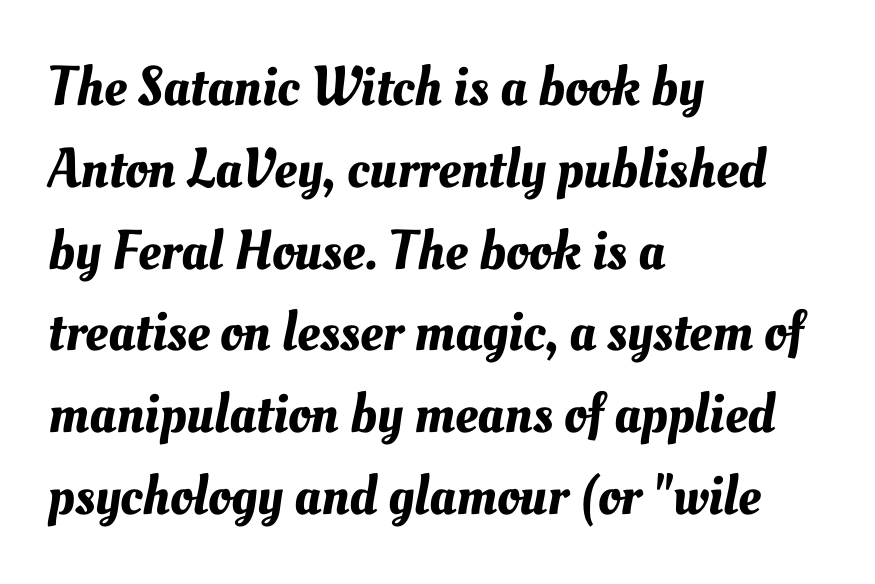
The image shows 56 px text type; set left-aligned, normal line spacing (1.46x), normal letter spacing, not underlined; medium stroke contrast and a small x-height.
